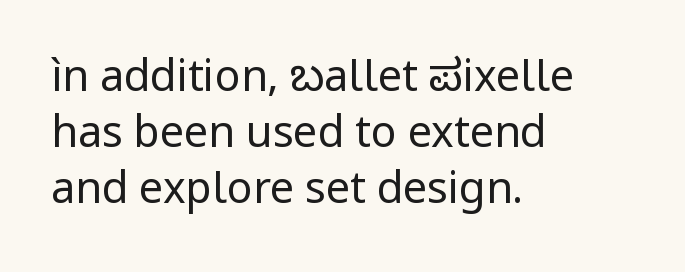
{"serif": "no", "italic": "no", "bold": "no", "weight": "regular", "width": "normal", "stroke_contrast": "low", "x_height": "medium", "monospaced": "no", "underline": "no", "align": "left", "line_spacing": "normal", "line_spacing_ratio": 1.3, "letter_spacing": "normal", "letter_spacing_em": 0.0, "glyph_px": 43}
